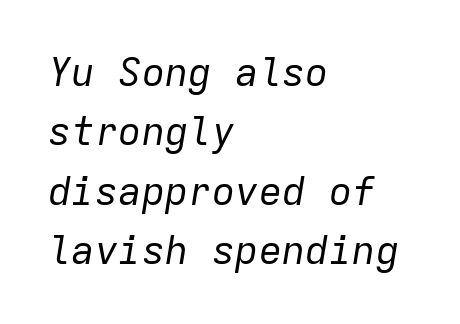
{"italic": "yes", "lean": "right", "slant_degrees": 9, "bold": "no", "weight": "regular", "width": "normal", "stroke_contrast": "low", "x_height": "medium", "monospaced": "yes", "underline": "no", "align": "left", "line_spacing": "normal", "line_spacing_ratio": 1.52, "letter_spacing": "normal", "letter_spacing_em": 0.0, "glyph_px": 39}
